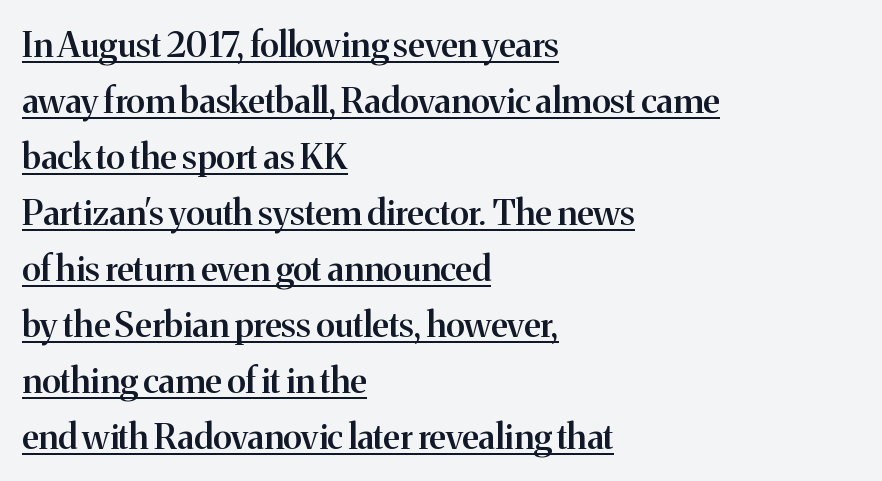
The face used here is rendered with its standard letterfit. Is this a sans? No — the strokes have serifs. Vertical spacing — default. Every stem runs plumb, perpendicular to the baseline.
